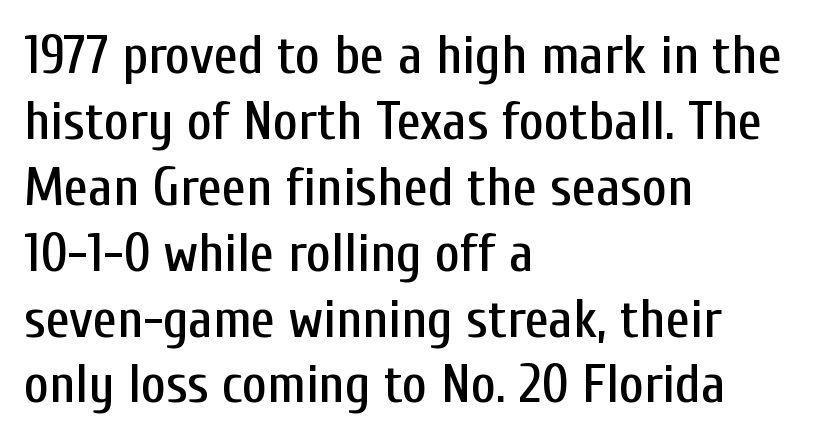
The image shows 54 px condensed sans-serif type, upright; set left-aligned, line spacing 1.22x, normal letter spacing, not underlined; low stroke contrast and a medium x-height.
